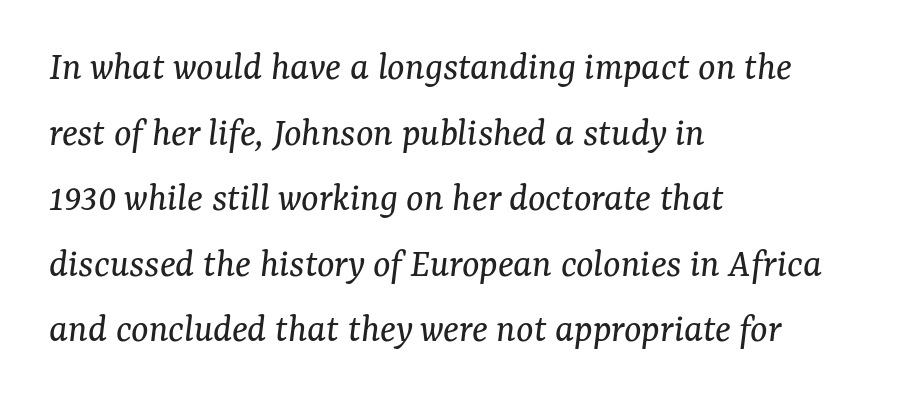
Q: Is the text bold? A: No.
Q: Is the text italic (slanted)? A: Yes, it leans right by about 7 degrees.
Q: Is the typeface a serif or a sans-serif typeface? A: Serif.
Q: Is the text underlined? A: No.
Q: How is the paragraph aligned? A: Left-aligned.
Q: Is the spacing between letters normal or unusually wide? A: Normal.
Q: Is the spacing between lines tight, normal or loose? A: Normal.
Q: Width (condensed, normal, or wide)? A: Normal.
Q: Stroke contrast? A: Medium.
Q: x-height? A: Medium.
Q: Monospaced? A: No.
